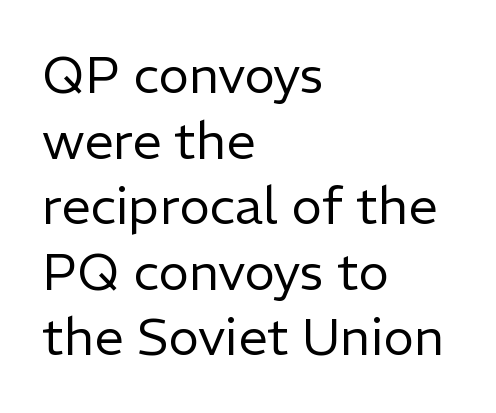
The image shows 52 px regular-weight sans-serif type, upright; set left-aligned, normal line spacing (1.26x), normal letter spacing, not underlined; low stroke contrast and a medium x-height.
